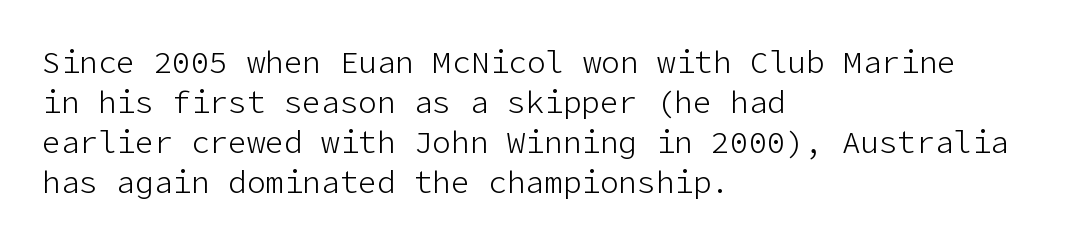
The image shows 31 px light sans-serif type, upright; set left-aligned, normal line spacing (1.29x), normal letter spacing, not underlined; low stroke contrast and a medium x-height.
